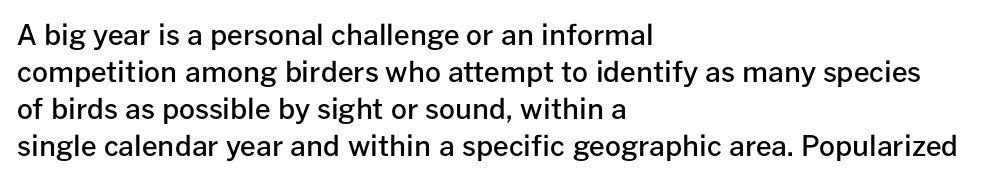
Q: Is the text bold? A: Semi-bold.
Q: Is the text italic (slanted)? A: No, it is upright.
Q: Is the typeface a serif or a sans-serif typeface? A: Sans-serif.
Q: Is the text underlined? A: No.
Q: How is the paragraph aligned? A: Left-aligned.
Q: Is the spacing between letters normal or unusually wide? A: Normal.
Q: Is the spacing between lines tight, normal or loose? A: Normal.
Q: Width (condensed, normal, or wide)? A: Normal.
Q: Stroke contrast? A: Low.
Q: x-height? A: Medium.
Q: Monospaced? A: No.
